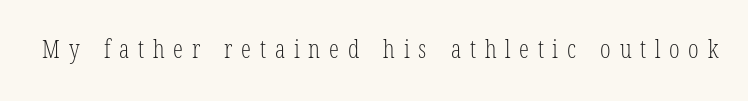
The image shows 25 px text type, upright; set unusually wide letter spacing (+0.35 em), not underlined.
